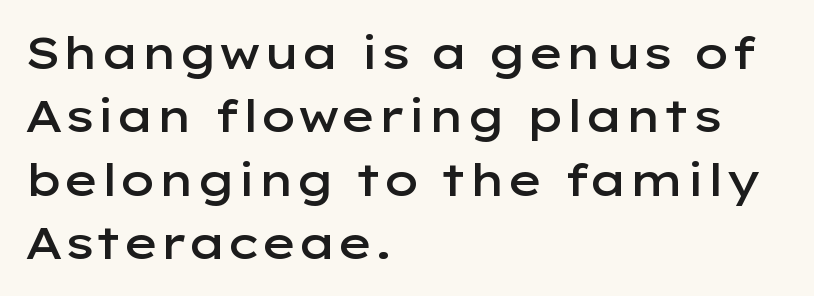
The image shows 45 px semibold, wide sans-serif type, upright; set left-aligned, normal line spacing (1.41x), normal letter spacing, not underlined; low stroke contrast and a medium x-height.
